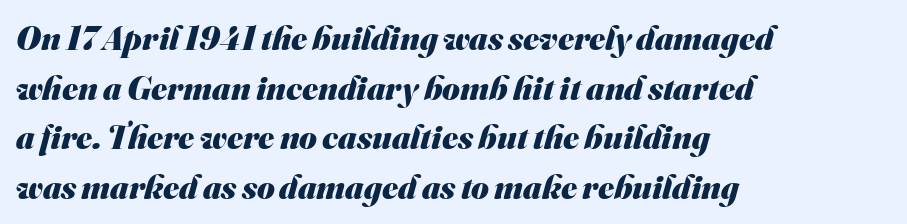
Note the varied advance widths — an 'i' is clearly narrower than an 'm'. Horizontal alignment here is leftward, the default for most running prose. These lines sit exactly where default settings would place them. The horizontal fit of the characters is conventional and even. No word sits above an underline. Check where the strokes stop: nothing finishes them off — pure sans.
